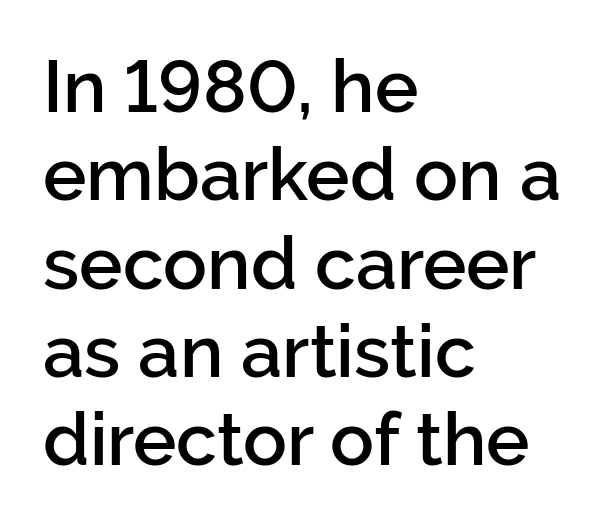
The image shows 73 px semibold sans-serif type, upright; set left-aligned, line spacing 1.21x, normal letter spacing, not underlined; low stroke contrast and a medium x-height.
